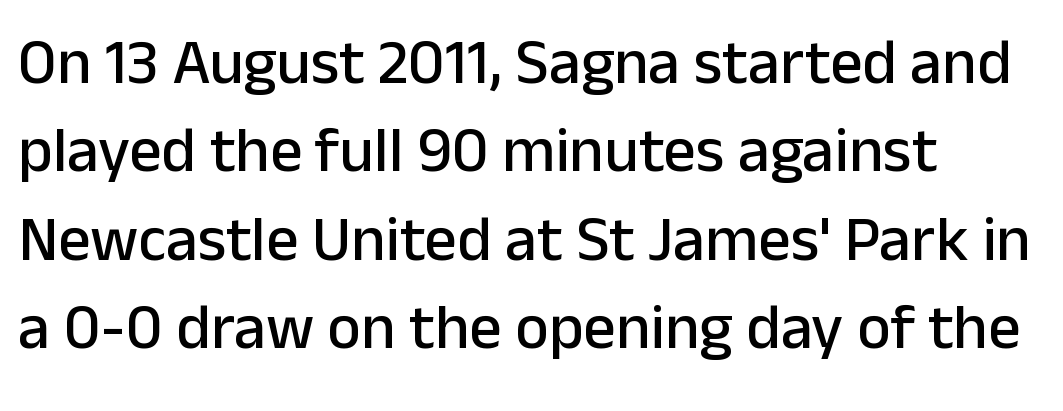
The image shows 64 px sans-serif type, upright; set left-aligned, normal line spacing (1.38x), normal letter spacing, not underlined; low stroke contrast and a medium x-height.
